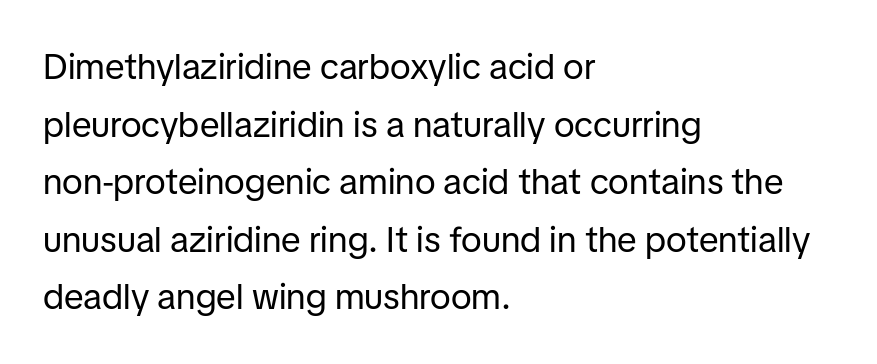
Q: Is the text bold? A: No.
Q: Is the text italic (slanted)? A: No, it is upright.
Q: Is the typeface a serif or a sans-serif typeface? A: Sans-serif.
Q: Is the text underlined? A: No.
Q: How is the paragraph aligned? A: Left-aligned.
Q: Is the spacing between letters normal or unusually wide? A: Normal.
Q: Is the spacing between lines tight, normal or loose? A: Normal.
Q: Width (condensed, normal, or wide)? A: Normal.
Q: Stroke contrast? A: Low.
Q: x-height? A: Medium.
Q: Monospaced? A: No.
